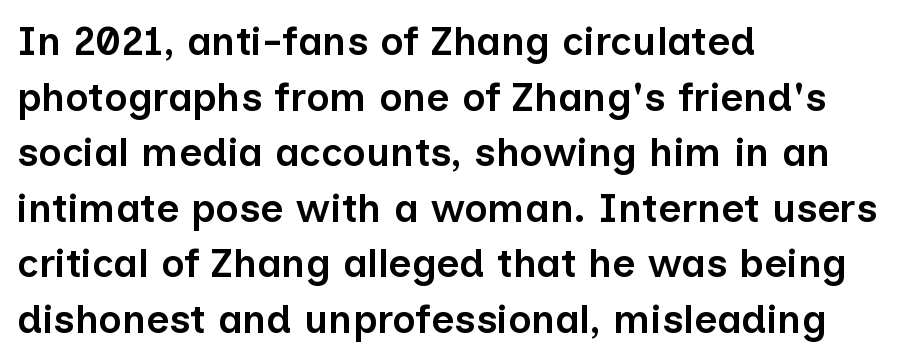
{"serif": "no", "italic": "no", "bold": "semi", "weight": "semibold", "width": "normal", "stroke_contrast": "low", "x_height": "medium", "monospaced": "no", "underline": "no", "align": "left", "line_spacing": "normal", "line_spacing_ratio": 1.39, "letter_spacing": "normal", "letter_spacing_em": 0.0, "glyph_px": 40}
